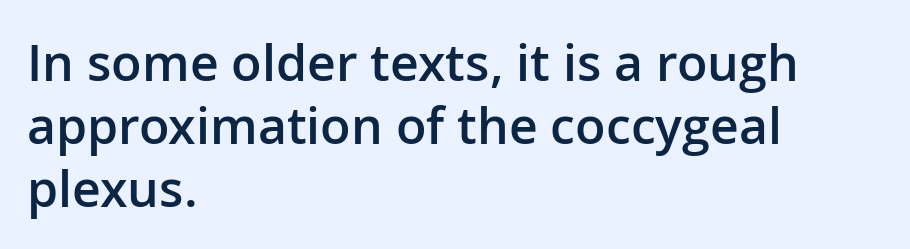
{"serif": "no", "italic": "no", "bold": "semi", "weight": "semibold", "width": "normal", "stroke_contrast": "low", "x_height": "medium", "monospaced": "no", "underline": "no", "align": "left", "line_spacing": "normal", "line_spacing_ratio": 1.26, "letter_spacing": "normal", "letter_spacing_em": 0.0, "glyph_px": 50}
